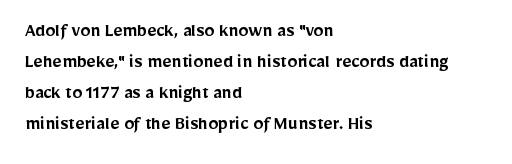
{"italic": "no", "bold": "semi", "underline": "no", "align": "left", "line_spacing": "normal", "line_spacing_ratio": 1.55, "letter_spacing": "normal", "letter_spacing_em": 0.0, "glyph_px": 20}
